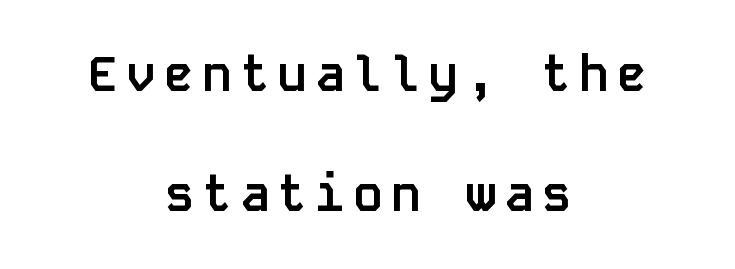
The image shows 49 px semibold sans-serif type, upright, monospaced; set centered, loose line spacing (2.45x), not underlined; low stroke contrast and a large x-height.
